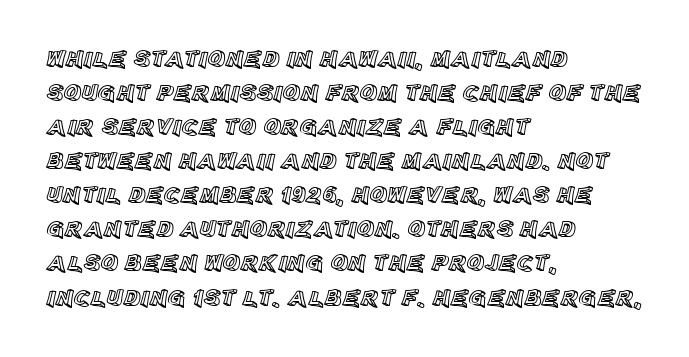
Q: Is the text italic (slanted)? A: Yes.
Q: Is the text underlined? A: No.
Q: How is the paragraph aligned? A: Left-aligned.
Q: Is the spacing between letters normal or unusually wide? A: Normal.
Q: Is the spacing between lines tight, normal or loose? A: Normal.
